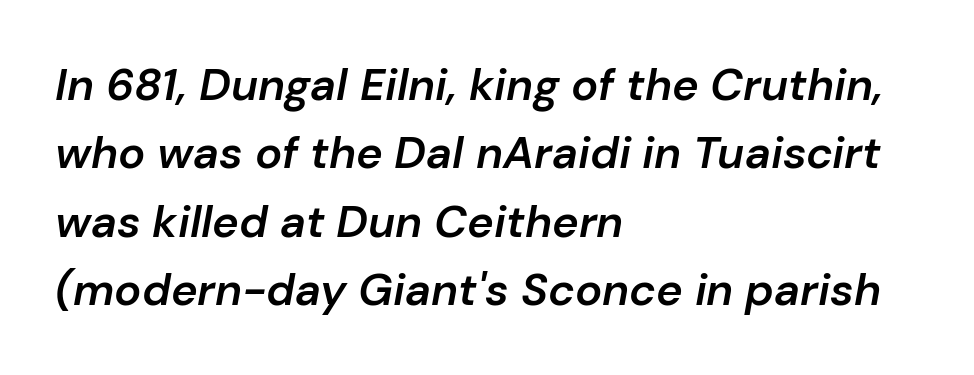
Q: Is the text bold? A: Semi-bold.
Q: Is the text italic (slanted)? A: Yes, it leans right by about 10 degrees.
Q: Is the text underlined? A: No.
Q: How is the paragraph aligned? A: Left-aligned.
Q: Is the spacing between letters normal or unusually wide? A: Normal.
Q: Is the spacing between lines tight, normal or loose? A: Normal.
Q: Width (condensed, normal, or wide)? A: Normal.
Q: Stroke contrast? A: Low.
Q: x-height? A: Medium.
Q: Monospaced? A: No.
